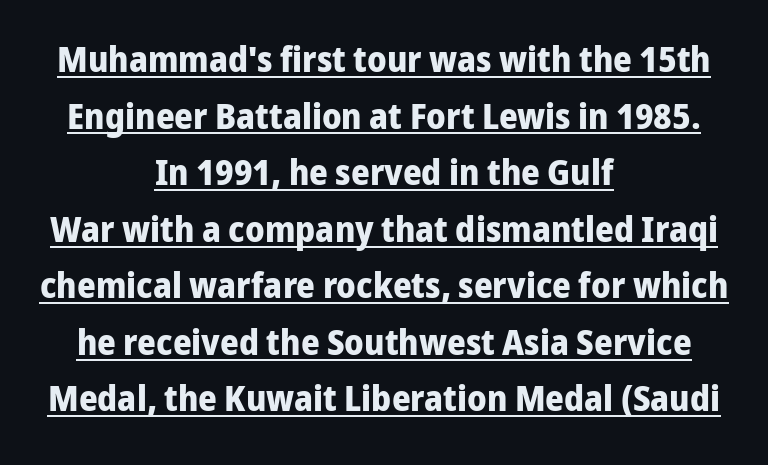
{"serif": "no", "italic": "no", "bold": "yes", "weight": "bold", "width": "normal", "stroke_contrast": "low", "x_height": "medium", "monospaced": "no", "underline": "yes", "align": "center", "line_spacing": "normal", "line_spacing_ratio": 1.57, "letter_spacing": "normal", "letter_spacing_em": 0.0, "glyph_px": 36}
